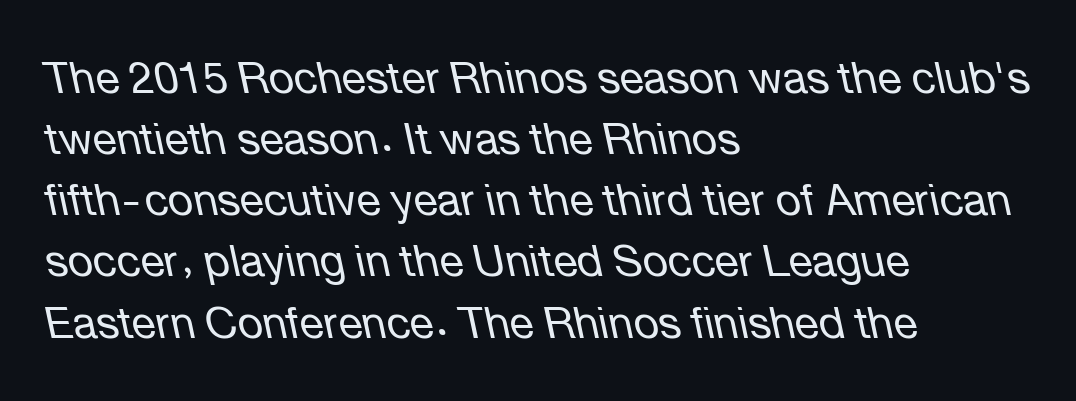
The image shows 44 px regular-weight type, italic (leaning left); set left-aligned, normal line spacing (1.39x), normal letter spacing, not underlined; low stroke contrast and a medium x-height.
